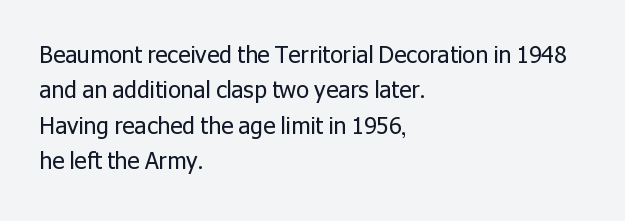
{"italic": "no", "bold": "no", "underline": "no", "align": "left", "line_spacing": "normal", "line_spacing_ratio": 1.54, "letter_spacing": "normal", "letter_spacing_em": 0.0, "glyph_px": 23}
